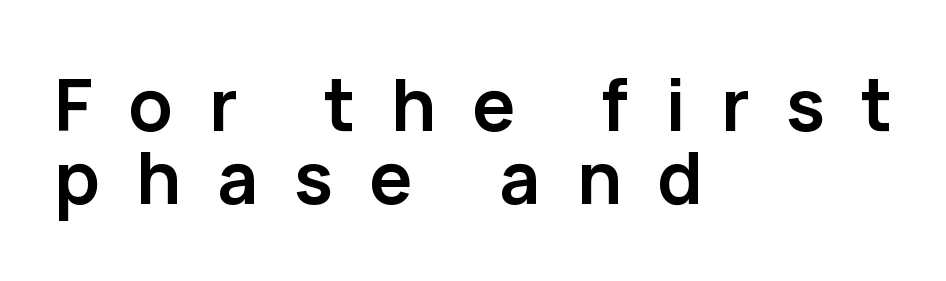
{"serif": "no", "italic": "no", "bold": "yes", "weight": "semibold", "width": "normal", "stroke_contrast": "low", "x_height": "medium", "monospaced": "no", "underline": "no", "align": "left", "line_spacing": "tight", "line_spacing_ratio": 1.02, "letter_spacing": "wide", "letter_spacing_em": 0.5, "glyph_px": 72}
